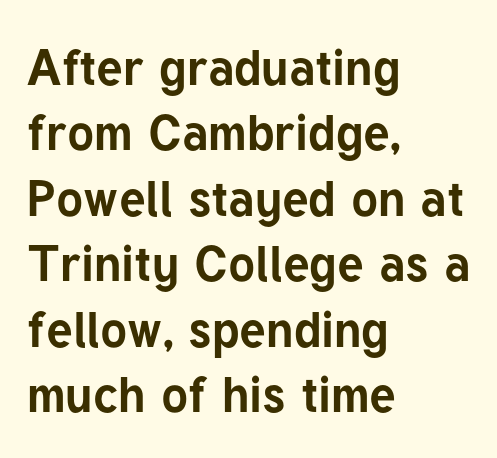
The image shows 50 px bold sans-serif type, upright; set left-aligned, normal line spacing (1.31x), normal letter spacing, not underlined; low stroke contrast and a medium x-height.
